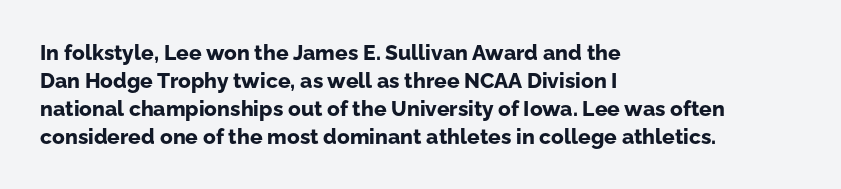
The image shows 21 px bold type, upright; set left-aligned, normal line spacing (1.33x), normal letter spacing, not underlined.
